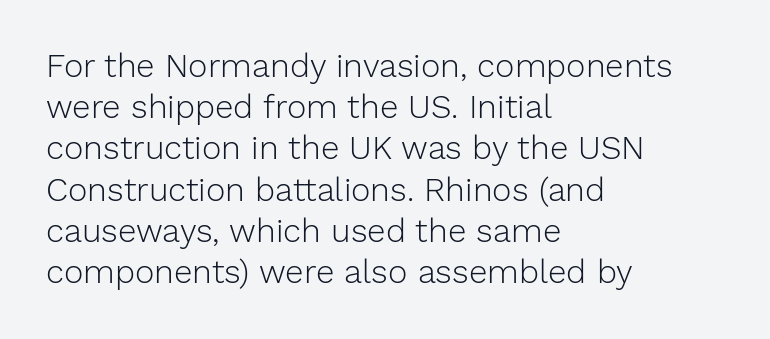
The image shows 33 px light sans-serif type, upright; set left-aligned, normal line spacing (1.25x), normal letter spacing, not underlined; low stroke contrast and a medium x-height.
